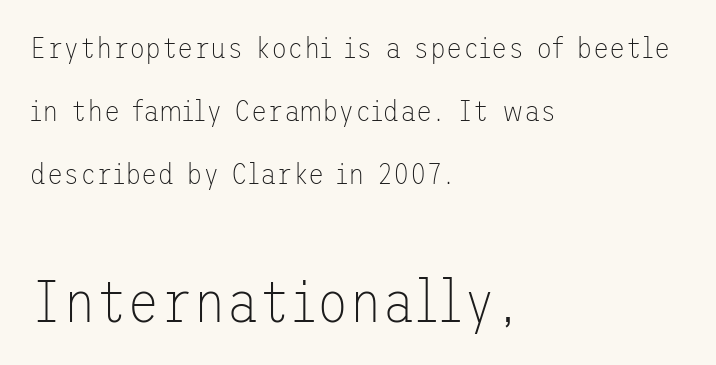
The zone under the glyphs is completely vacant. You can tell from the bare stems that sans-serif type was used. Notice the wide empty band between every row — that's loose leading. Character size in the trailing block exceeds that of the leading block.
